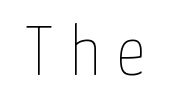
{"italic": "no", "bold": "no", "weight": "thin", "width": "condensed", "stroke_contrast": "low", "x_height": "medium", "monospaced": "no", "underline": "no", "letter_spacing": "wide", "letter_spacing_em": 0.25, "glyph_px": 71}
